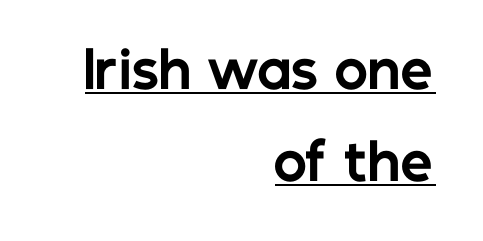
Q: Is the text bold? A: Yes.
Q: Is the text italic (slanted)? A: No, it is upright.
Q: Is the typeface a serif or a sans-serif typeface? A: Sans-serif.
Q: Is the text underlined? A: Yes.
Q: How is the paragraph aligned? A: Right-aligned.
Q: Is the spacing between letters normal or unusually wide? A: Normal.
Q: Width (condensed, normal, or wide)? A: Normal.
Q: Stroke contrast? A: Low.
Q: x-height? A: Medium.
Q: Monospaced? A: No.
